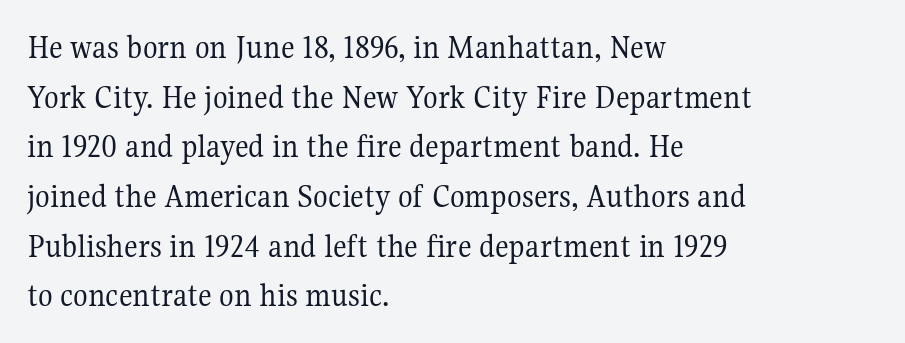
The image shows 34 px regular-weight serif type, upright; set left-aligned, normal line spacing (1.46x), normal letter spacing, not underlined; medium stroke contrast and a medium x-height.
